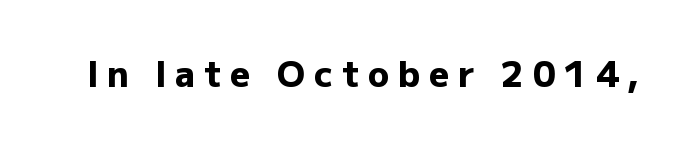
The image shows 35 px heavy sans-serif type, upright; set unusually wide letter spacing (+0.25 em), not underlined; low stroke contrast and a medium x-height.
